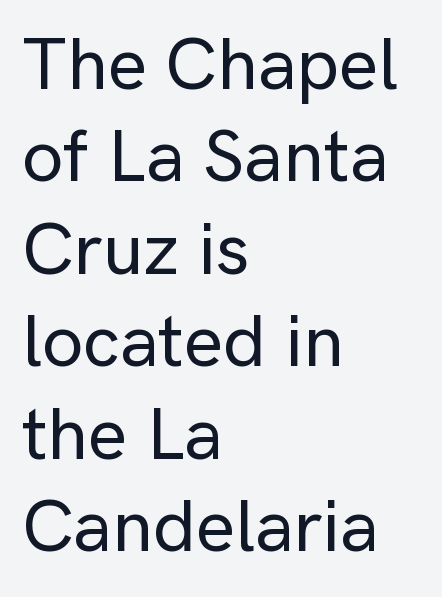
Look at the bottom of the vertical strokes: they stop flat, with no serifs. No extra tracking has been applied to these lines. Posture: straight, roman, zero tilt. The rendering uses natural spacing where letterforms have individual widths. A classic flush-left, rag-right setting is used for this passage. Lines of text with bare space underneath.
